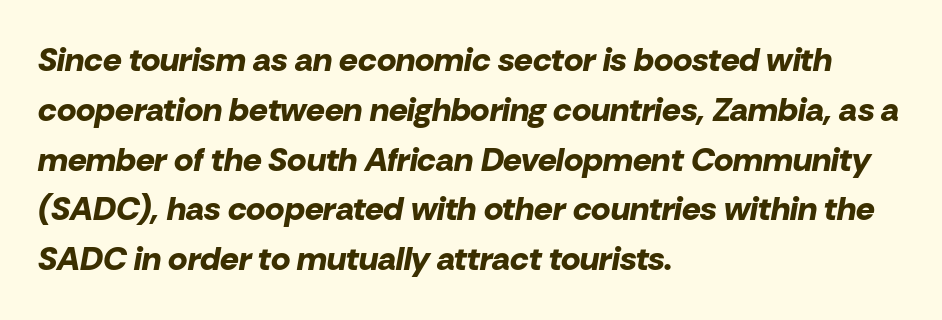
{"italic": "yes", "lean": "right", "slant_degrees": 10, "bold": "yes", "weight": "bold", "width": "normal", "stroke_contrast": "low", "x_height": "medium", "monospaced": "no", "underline": "no", "align": "left", "line_spacing": "normal", "line_spacing_ratio": 1.51, "letter_spacing": "normal", "letter_spacing_em": 0.0, "glyph_px": 33}
